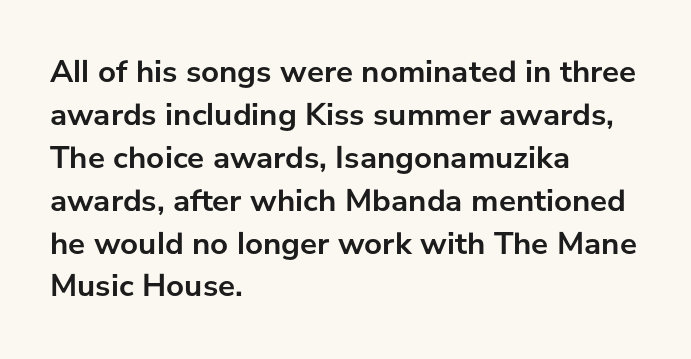
The axis of the letterforms is exactly vertical. Successive baselines arrive at the customary interval. Character widths vary here, with narrow letters taking less room than wide ones. Plain, unruled lines of type.
